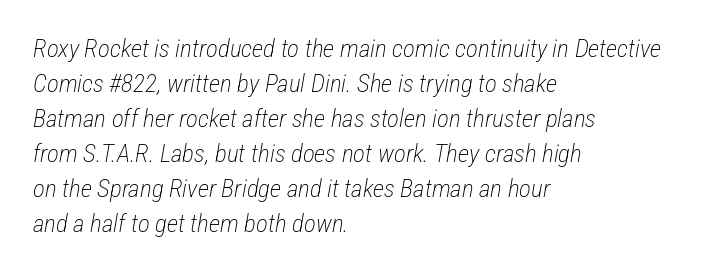
The letters sit at their default tracking, neither squeezed nor spread. The passage is arranged the way most books set body copy — flush left. Stems and bowls with no extra thickness — not bold. Vertical spacing — default.
